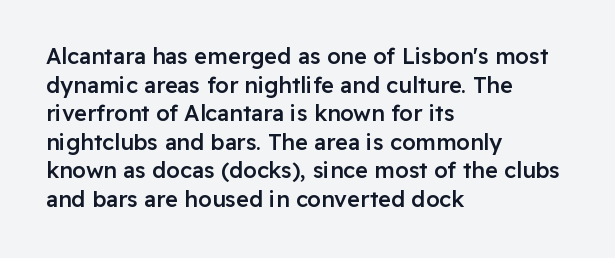
The image shows 22 px text type, upright; set left-aligned, normal line spacing (1.3x), normal letter spacing, not underlined.
